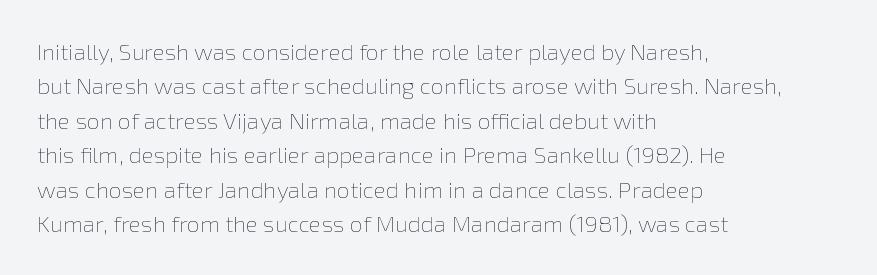
{"italic": "no", "bold": "no", "underline": "no", "align": "left", "line_spacing": "normal", "line_spacing_ratio": 1.5, "letter_spacing": "normal", "letter_spacing_em": 0.0, "glyph_px": 23}
